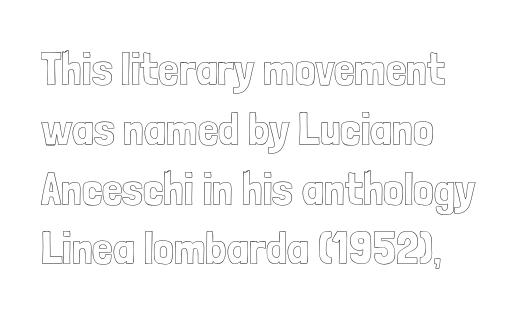
The image shows 46 px condensed type, upright; set left-aligned, normal line spacing (1.3x), normal letter spacing, not underlined; a medium x-height.
